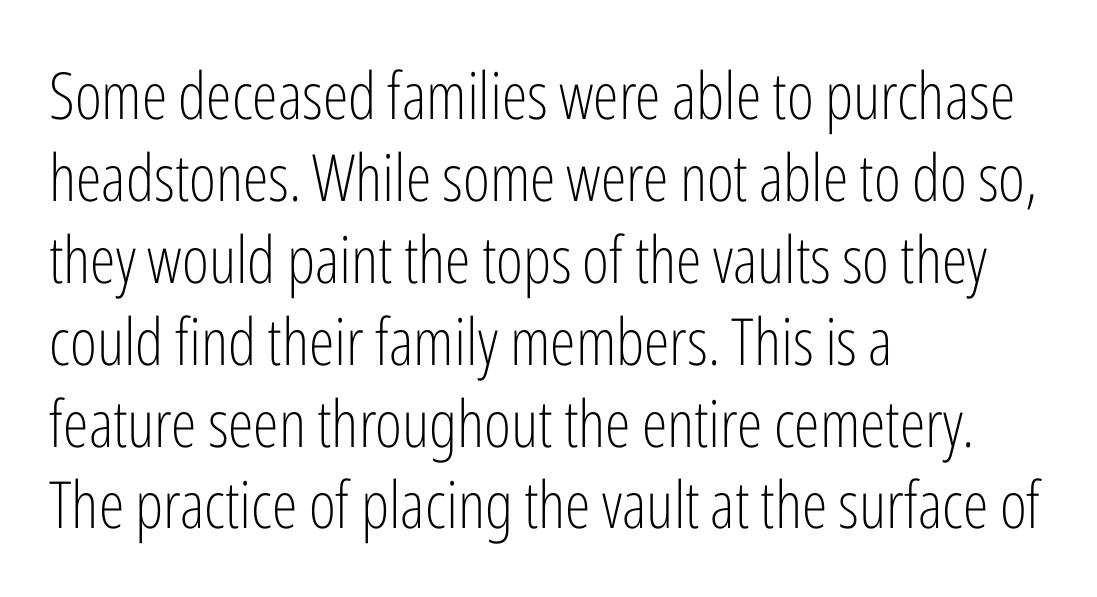
The image shows 65 px light, condensed sans-serif type, upright; set left-aligned, normal line spacing (1.26x), normal letter spacing, not underlined; low stroke contrast and a medium x-height.
